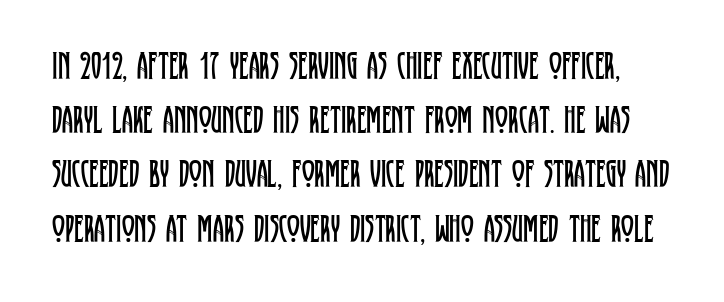
{"serif": "yes", "italic": "no", "bold": "no", "weight": "regular", "width": "condensed", "stroke_contrast": "low", "x_height": "large", "monospaced": "no", "underline": "no", "line_spacing": "normal", "line_spacing_ratio": 1.39, "letter_spacing": "normal", "letter_spacing_em": 0.0, "glyph_px": 39}
